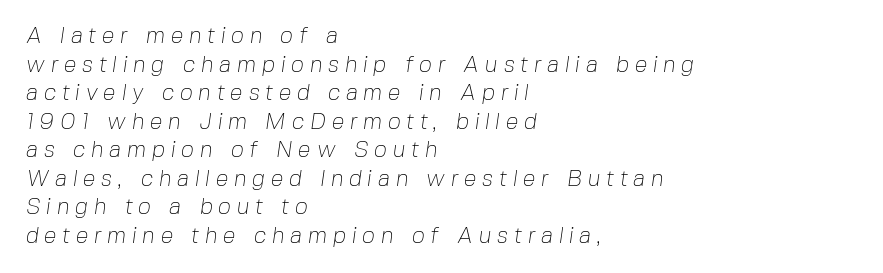
Underline: absent. The strokes carry an ordinary text weight at most. Between one letter and the next there's a generous, obvious gap. Notice how the passage keeps a crisp vertical edge on the left only.
